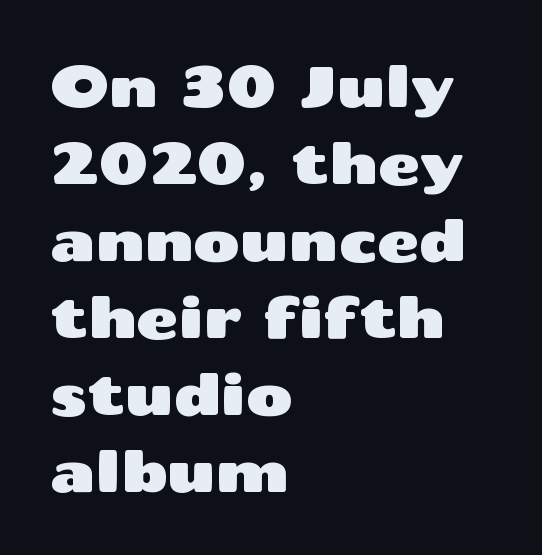
Reading down the block, your eye returns to a fixed left position each line. Whoever set this chose a conventional vertical rhythm. Character widths vary here, with narrow letters taking less room than wide ones. Underlining? Definitely not there. In terms of letterspacing, this is plain default setting.
